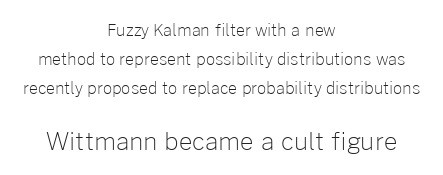
Q: Is the text bold? A: No.
Q: Is the text italic (slanted)? A: No, it is upright.
Q: Is the text underlined? A: No.
Q: How is the paragraph aligned? A: Centered.
Q: Is the spacing between letters normal or unusually wide? A: Normal.
Q: Which block of text is set in a larger size, the first (top) or the second (bottom)? A: The second (bottom) one.
